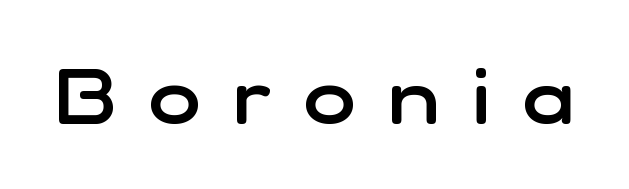
This sample uses a sans-serif face. Italic: no, the glyphs are upright roman. Heft: intermediate — a semibold. The baseline area is clear.
